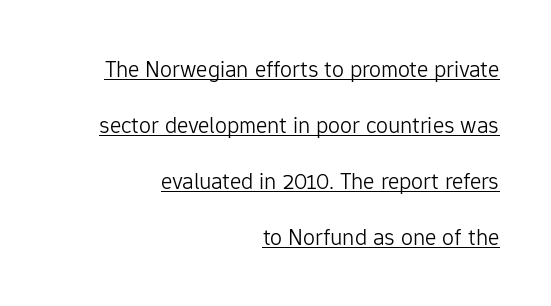
The image shows 24 px text type, upright; set right-aligned, loose line spacing (2.34x), normal letter spacing, underlined.
